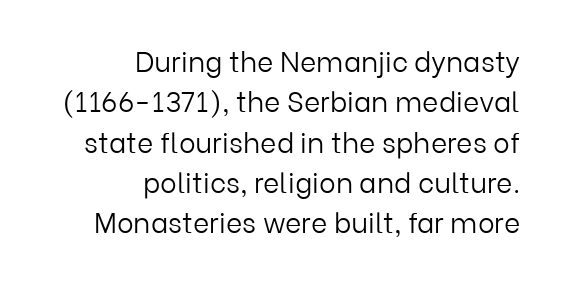
{"serif": "no", "italic": "no", "bold": "no", "weight": "light", "width": "normal", "stroke_contrast": "low", "x_height": "medium", "monospaced": "no", "underline": "no", "align": "right", "line_spacing": "normal", "line_spacing_ratio": 1.44, "letter_spacing": "normal", "letter_spacing_em": 0.0, "glyph_px": 28}
